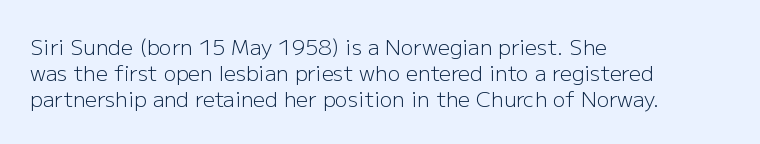
The image shows 21 px text type, upright; set left-aligned, line spacing 1.23x, normal letter spacing, not underlined.
